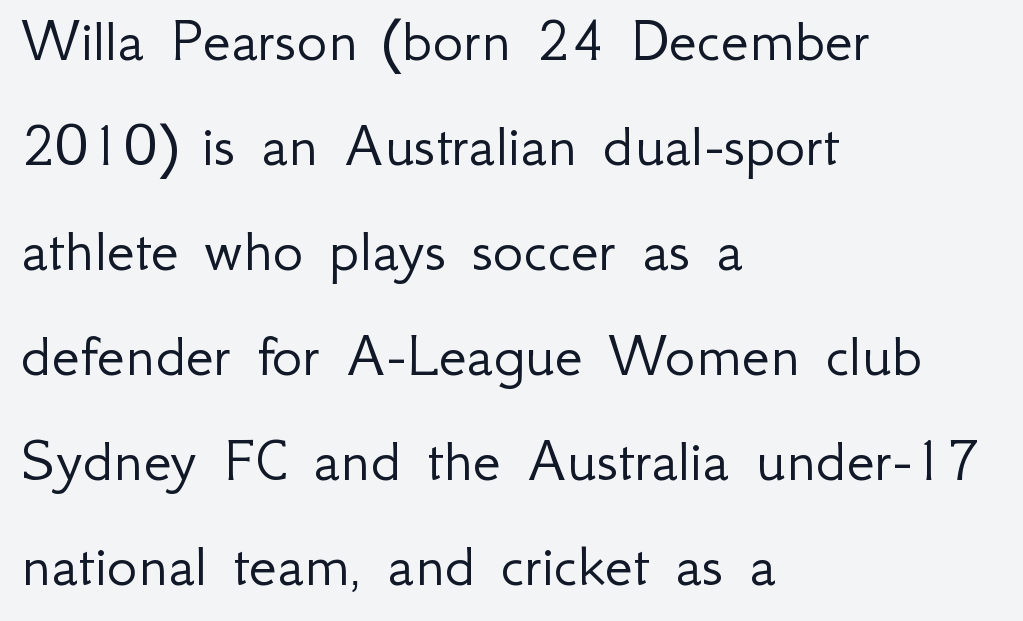
{"serif": "no", "italic": "no", "bold": "no", "weight": "light", "width": "normal", "stroke_contrast": "low", "x_height": "small", "monospaced": "no", "underline": "no", "align": "left", "line_spacing": "normal", "line_spacing_ratio": 1.64, "letter_spacing": "normal", "letter_spacing_em": 0.0, "glyph_px": 64}
